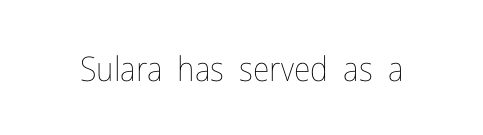
Heft: none added — not bold. The letters stand straight up with perfectly vertical stems. Note the varied advance widths — an 'i' is clearly narrower than an 'm'. Bare-footed words on every line. Tracking here is standard; glyphs follow each other at the usual distance.
